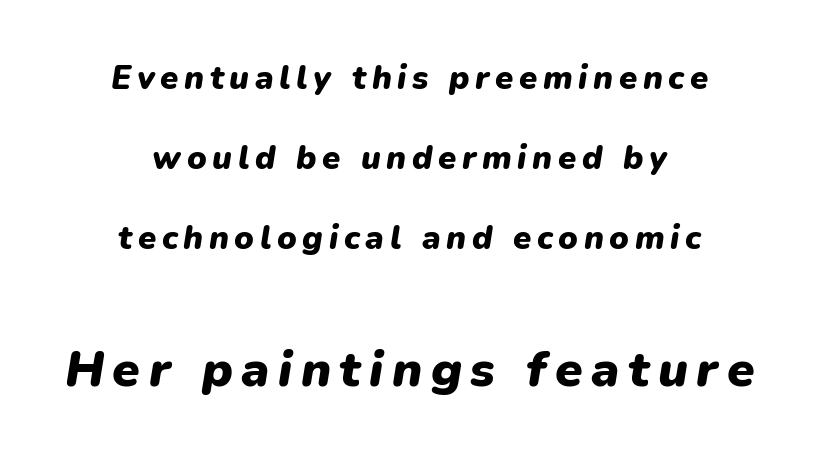
{"italic": "yes", "lean": "right", "slant_degrees": 9, "bold": "yes", "weight": "heavy", "width": "normal", "stroke_contrast": "low", "x_height": "medium", "monospaced": "no", "underline": "no", "align": "center", "line_spacing": "loose", "line_spacing_ratio": 2.42, "larger_block": "second", "size_ratio": 1.52, "glyph_px": 50}
